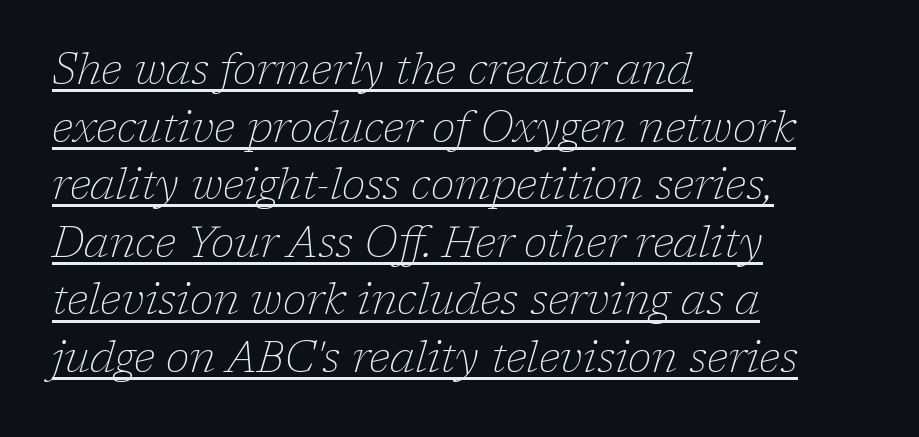
{"serif": "yes", "italic": "yes", "lean": "right", "slant_degrees": 17, "bold": "no", "weight": "thin", "width": "normal", "stroke_contrast": "low", "x_height": "medium", "monospaced": "no", "underline": "yes", "align": "left", "line_spacing": "normal", "line_spacing_ratio": 1.34, "letter_spacing": "normal", "letter_spacing_em": 0.0, "glyph_px": 43}
